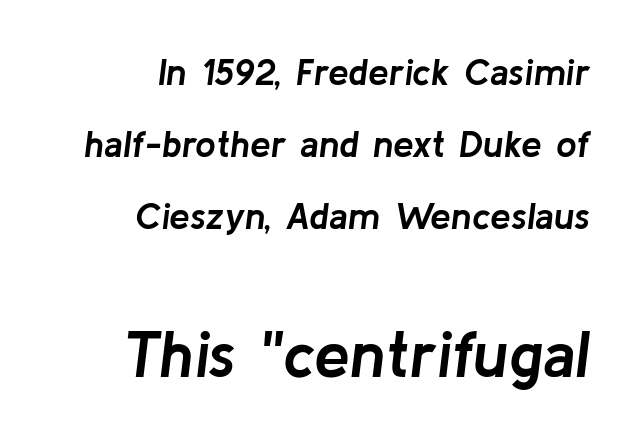
{"italic": "yes", "lean": "right", "slant_degrees": 8, "bold": "yes", "weight": "semibold", "width": "normal", "stroke_contrast": "low", "x_height": "medium", "monospaced": "no", "underline": "no", "align": "right", "line_spacing": "loose", "line_spacing_ratio": 1.94, "letter_spacing": "normal", "letter_spacing_em": 0.0, "larger_block": "second", "size_ratio": 1.73, "glyph_px": 64}
